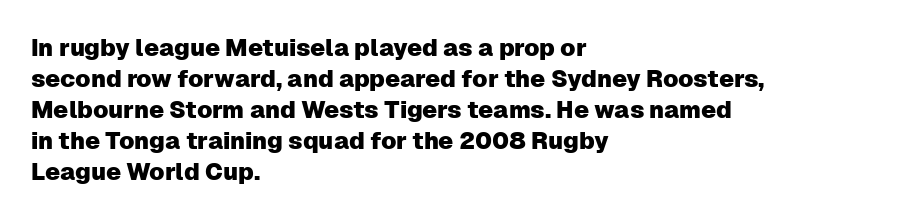
The rag falls on the right side of this text block. How would I describe the line gaps? Plain and ordinary. Ordinary non-slanted type is in use. The gaps between neighbouring characters are ordinary and unremarkable.
